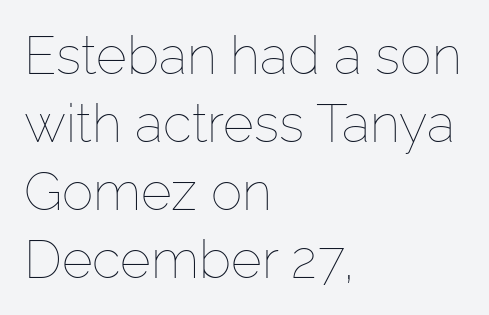
If you drew a line through each stem, it would be perfectly vertical. Quick note: interline space is typical. The passage shown has conventional tracking throughout. Glance below the letters and you will spot only blank space.
